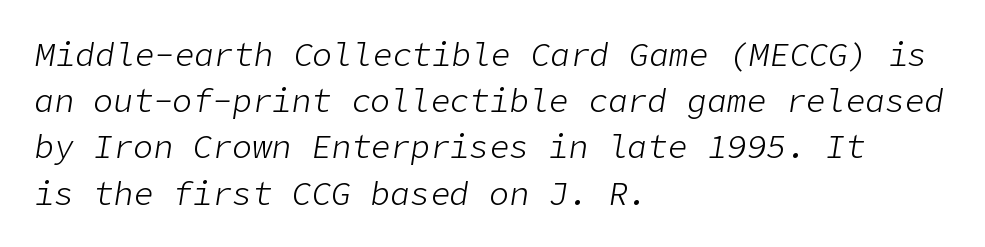
Q: Is the text bold? A: No.
Q: Is the text italic (slanted)? A: Yes, it leans right by about 9 degrees.
Q: Is the text underlined? A: No.
Q: How is the paragraph aligned? A: Left-aligned.
Q: Is the spacing between letters normal or unusually wide? A: Normal.
Q: Is the spacing between lines tight, normal or loose? A: Normal.
Q: Width (condensed, normal, or wide)? A: Normal.
Q: Stroke contrast? A: Low.
Q: x-height? A: Medium.
